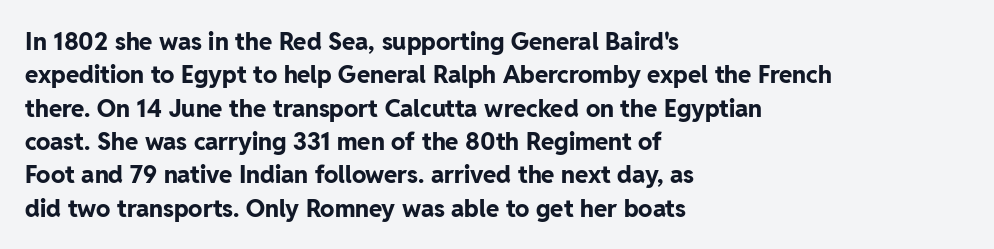
The image shows 24 px bold type, upright; set left-aligned, normal line spacing (1.39x), normal letter spacing, not underlined.
